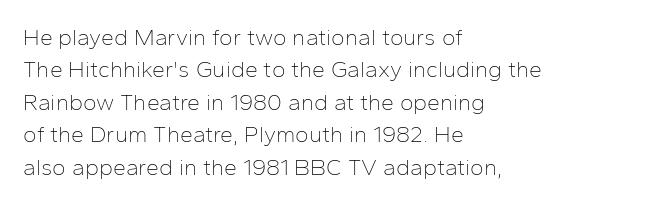
The tracking reads as untouched default to a designer's eye. Layout note: lines flush left. Students, observe: this is what conventionally led text looks like. Underline: absent.
